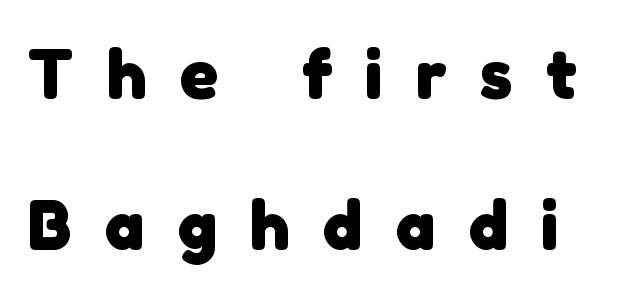
The gap between lines stays unmarked. The characters display no serif detailing; their extremities are plain. These lines have a slow, spaced-out rhythm from letter to letter. Do the characters align in a grid? No, the font is proportional. Every letter is thick-stroked: bold, no question.
